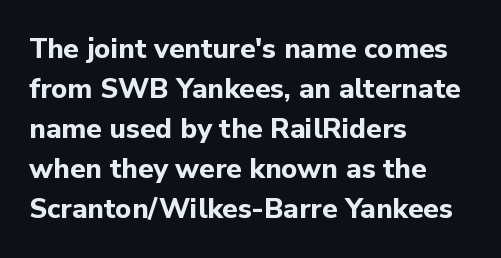
The space beneath each line is pristine and unruled. Layout note: lines flush left. How would I describe the line gaps? Plain and ordinary. The letters advance in unequal steps, a hallmark of proportional type. Is the type bold? Yes — the strokes are clearly thick and heavy.
